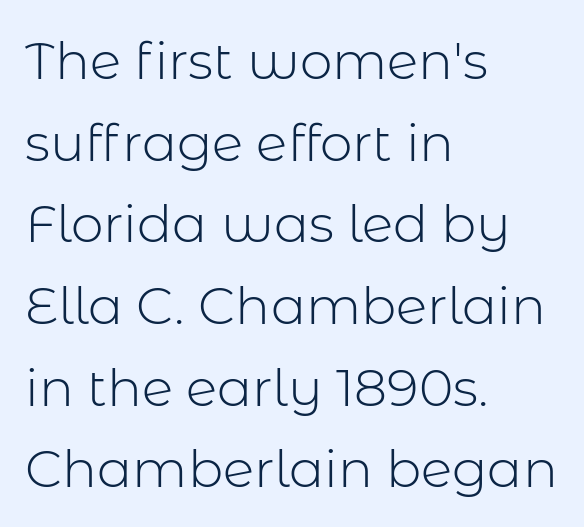
Q: Is the text bold? A: No.
Q: Is the text italic (slanted)? A: No, it is upright.
Q: Is the typeface a serif or a sans-serif typeface? A: Sans-serif.
Q: Is the text underlined? A: No.
Q: How is the paragraph aligned? A: Left-aligned.
Q: Is the spacing between letters normal or unusually wide? A: Normal.
Q: Is the spacing between lines tight, normal or loose? A: Normal.
Q: Width (condensed, normal, or wide)? A: Normal.
Q: Stroke contrast? A: Low.
Q: x-height? A: Medium.
Q: Monospaced? A: No.
